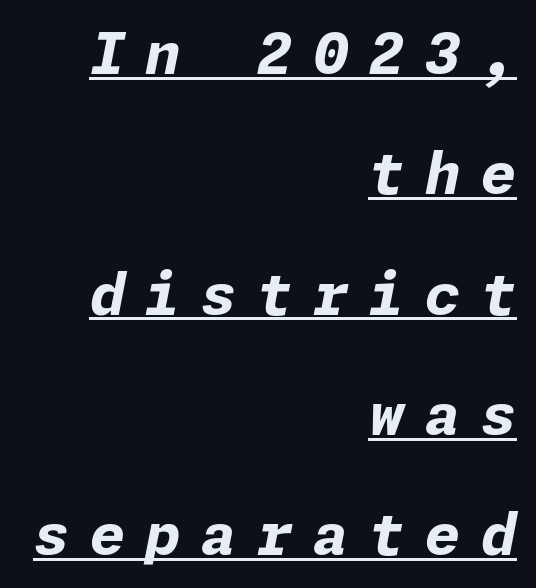
Weight: bold. Leading: increased. Between one letter and the next there's a generous, obvious gap. This sample uses an oblique cut, with every glyph tilted off the vertical. This is underlined copy, the kind a proofreader might mark for attention. The ragged edge is on the left, which tells us the setting is flush right.
